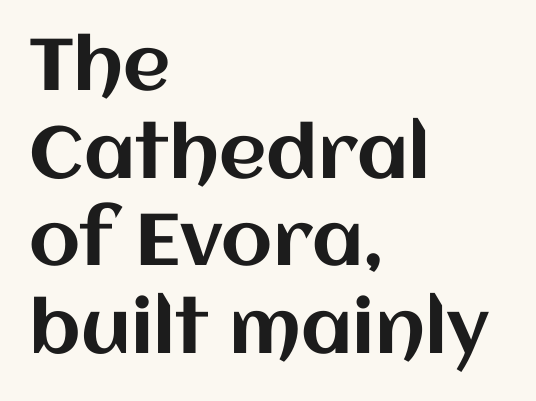
Q: Is the text italic (slanted)? A: No, it is upright.
Q: Is the text underlined? A: No.
Q: How is the paragraph aligned? A: Left-aligned.
Q: Is the spacing between letters normal or unusually wide? A: Normal.
Q: Width (condensed, normal, or wide)? A: Normal.
Q: Stroke contrast? A: Medium.
Q: x-height? A: Large.
Q: Monospaced? A: No.
